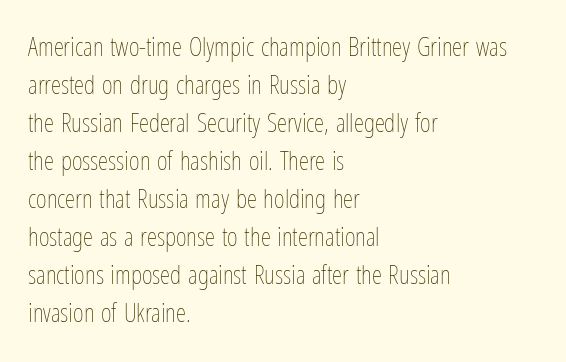
Q: Is the text bold? A: No.
Q: Is the text italic (slanted)? A: No, it is upright.
Q: Is the text underlined? A: No.
Q: How is the paragraph aligned? A: Left-aligned.
Q: Is the spacing between letters normal or unusually wide? A: Normal.
Q: Is the spacing between lines tight, normal or loose? A: Normal.
